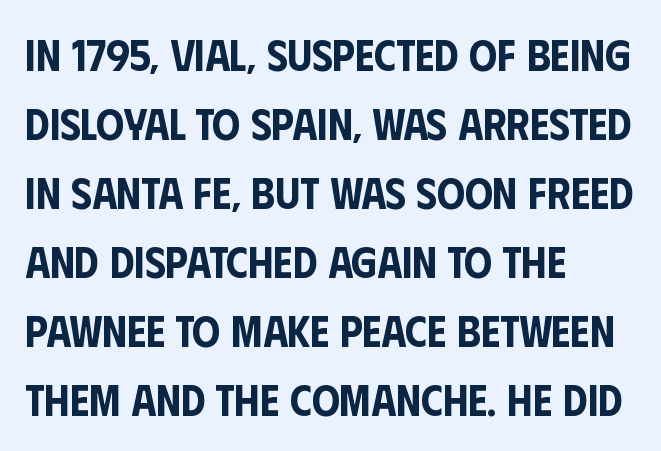
{"serif": "no", "italic": "no", "width": "condensed", "stroke_contrast": "low", "x_height": "large", "monospaced": "no", "underline": "no", "align": "left", "line_spacing": "normal", "line_spacing_ratio": 1.57, "letter_spacing": "normal", "letter_spacing_em": 0.0, "glyph_px": 44}
